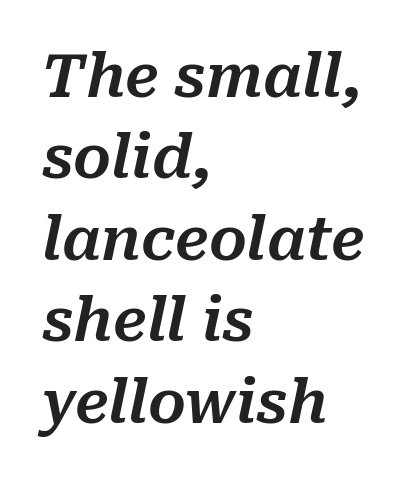
Check under the words: just untouched page. There's an unmistakable incline to the writing here. Proportional: the letters do not fall into vertical columns. The rendering keeps characters at their native spacing. Notice how the passage keeps a crisp vertical edge on the left only.
